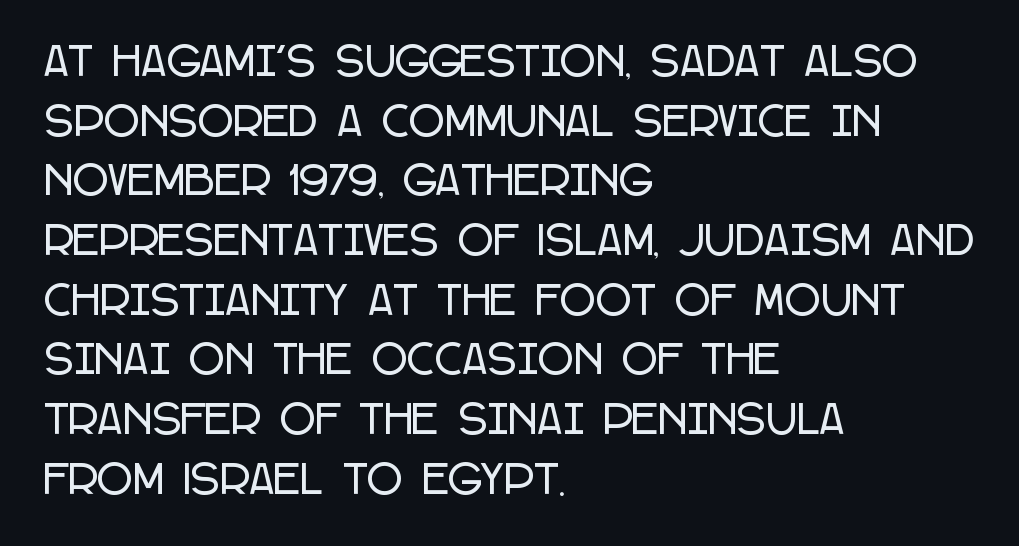
Q: Is the text italic (slanted)? A: No, it is upright.
Q: Is the typeface a serif or a sans-serif typeface? A: Sans-serif.
Q: Is the text underlined? A: No.
Q: How is the paragraph aligned? A: Left-aligned.
Q: Is the spacing between letters normal or unusually wide? A: Normal.
Q: Is the spacing between lines tight, normal or loose? A: Normal.
Q: Width (condensed, normal, or wide)? A: Condensed.
Q: Stroke contrast? A: Low.
Q: x-height? A: Large.
Q: Monospaced? A: No.
